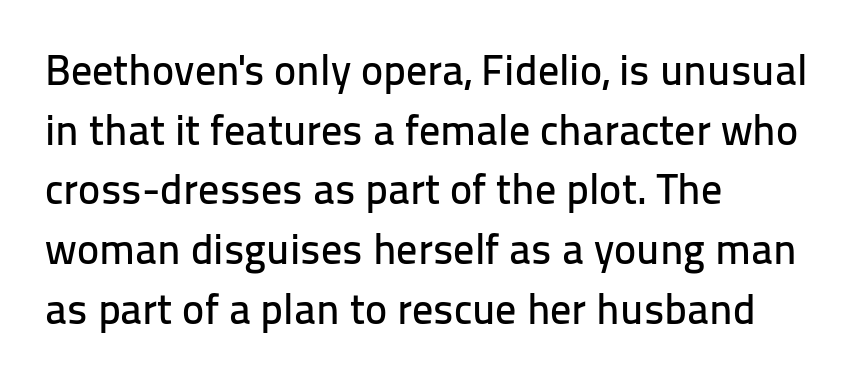
{"serif": "no", "italic": "no", "width": "normal", "stroke_contrast": "low", "x_height": "medium", "monospaced": "no", "underline": "no", "align": "left", "line_spacing": "normal", "line_spacing_ratio": 1.42, "letter_spacing": "normal", "letter_spacing_em": 0.0, "glyph_px": 42}
